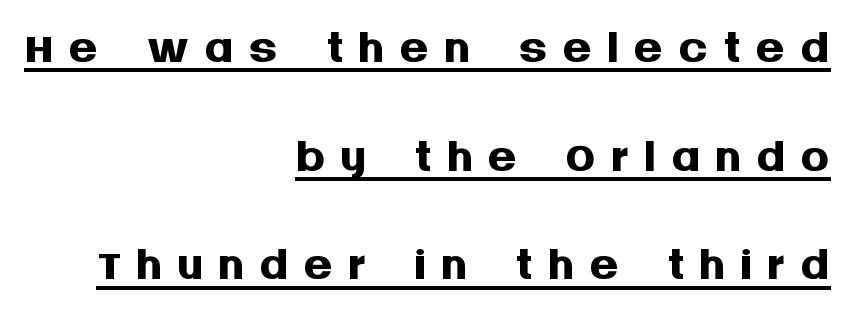
Q: Is the text bold? A: Yes.
Q: Is the text italic (slanted)? A: No, it is upright.
Q: Is the typeface a serif or a sans-serif typeface? A: Sans-serif.
Q: Is the text underlined? A: Yes.
Q: How is the paragraph aligned? A: Right-aligned.
Q: Is the spacing between letters normal or unusually wide? A: Unusually wide.
Q: Is the spacing between lines tight, normal or loose? A: Normal.
Q: Width (condensed, normal, or wide)? A: Normal.
Q: Stroke contrast? A: Medium.
Q: x-height? A: Large.
Q: Monospaced? A: No.
